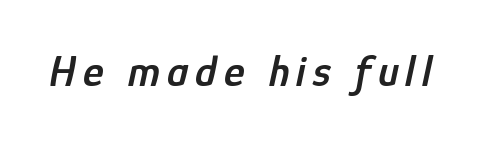
The image shows 44 px semibold, condensed type, italic (leaning right); set not underlined; low stroke contrast and a medium x-height.
